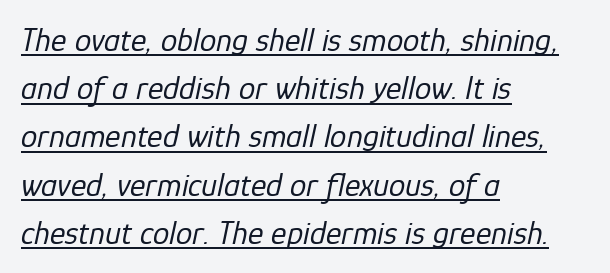
{"italic": "yes", "lean": "right", "slant_degrees": 12, "bold": "no", "weight": "regular", "width": "normal", "stroke_contrast": "low", "x_height": "medium", "monospaced": "no", "underline": "yes", "align": "left", "line_spacing": "normal", "line_spacing_ratio": 1.46, "letter_spacing": "normal", "letter_spacing_em": 0.0, "glyph_px": 33}
